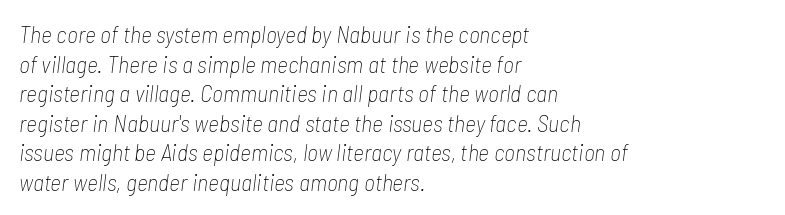
{"italic": "yes", "lean": "right", "slant_degrees": 7, "bold": "no", "underline": "no", "align": "left", "line_spacing_ratio": 1.23, "letter_spacing": "normal", "letter_spacing_em": 0.0, "glyph_px": 24}
